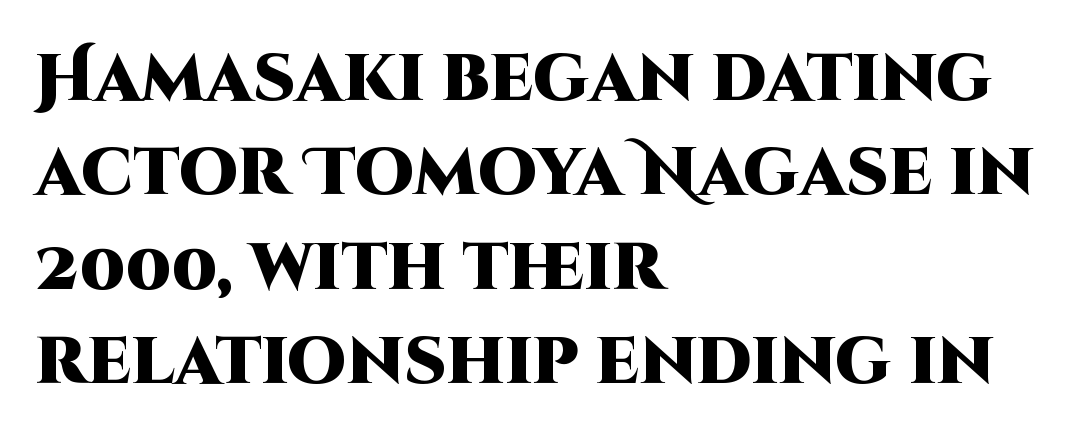
{"serif": "no", "italic": "no", "bold": "yes", "weight": "heavy", "width": "normal", "stroke_contrast": "high", "x_height": "large", "monospaced": "no", "underline": "no", "align": "left", "line_spacing": "normal", "line_spacing_ratio": 1.43, "letter_spacing": "normal", "letter_spacing_em": 0.0, "glyph_px": 66}
